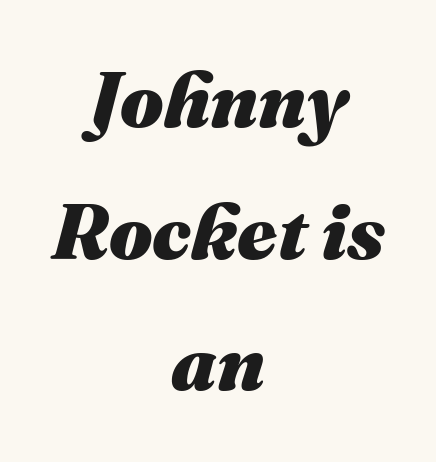
{"italic": "yes", "lean": "right", "slant_degrees": 16, "bold": "yes", "weight": "heavy", "width": "normal", "stroke_contrast": "medium", "x_height": "medium", "monospaced": "no", "underline": "no", "align": "center", "line_spacing_ratio": 1.71, "letter_spacing": "normal", "letter_spacing_em": 0.0, "glyph_px": 77}
